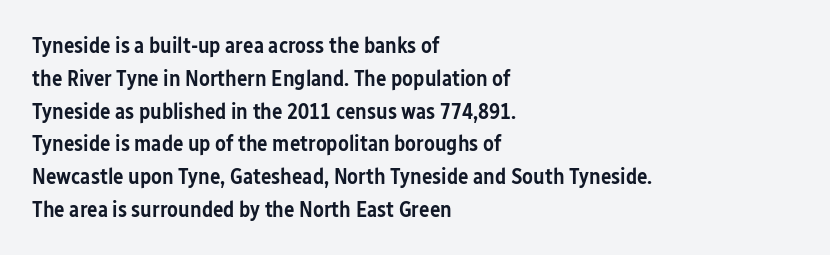
Q: Is the text bold? A: Semi-bold.
Q: Is the text italic (slanted)? A: No, it is upright.
Q: Is the text underlined? A: No.
Q: How is the paragraph aligned? A: Left-aligned.
Q: Is the spacing between letters normal or unusually wide? A: Normal.
Q: Is the spacing between lines tight, normal or loose? A: Normal.
